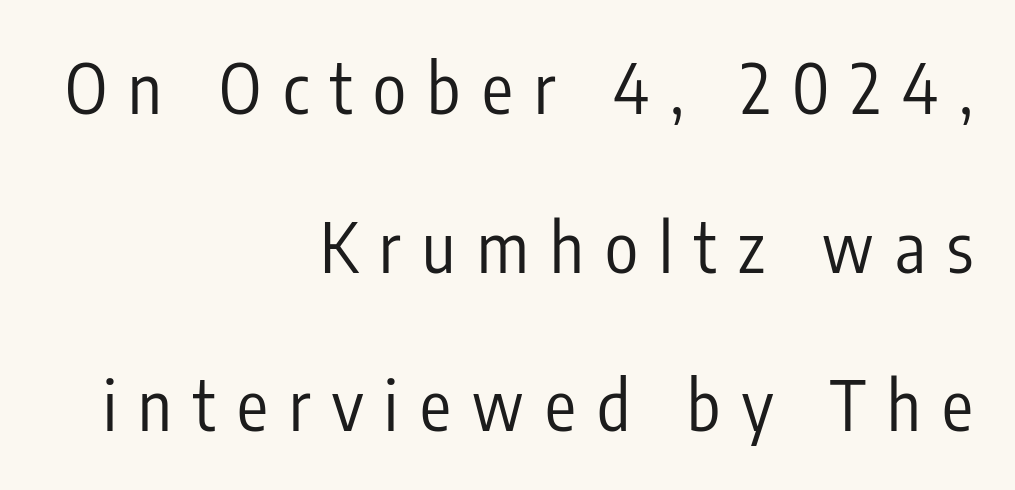
Q: Is the text bold? A: No.
Q: Is the text italic (slanted)? A: No, it is upright.
Q: Is the typeface a serif or a sans-serif typeface? A: Sans-serif.
Q: Is the text underlined? A: No.
Q: How is the paragraph aligned? A: Right-aligned.
Q: Is the spacing between letters normal or unusually wide? A: Unusually wide.
Q: Is the spacing between lines tight, normal or loose? A: Loose.
Q: Width (condensed, normal, or wide)? A: Condensed.
Q: Stroke contrast? A: Low.
Q: x-height? A: Medium.
Q: Monospaced? A: No.
